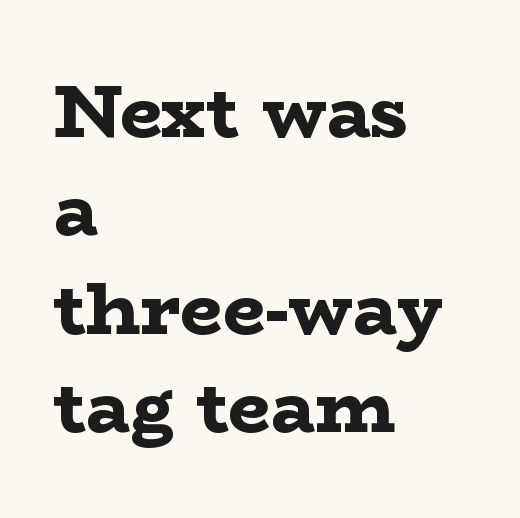
Q: Is the text bold? A: Yes.
Q: Is the text italic (slanted)? A: No, it is upright.
Q: Is the typeface a serif or a sans-serif typeface? A: Serif.
Q: Is the text underlined? A: No.
Q: How is the paragraph aligned? A: Left-aligned.
Q: Is the spacing between letters normal or unusually wide? A: Normal.
Q: Is the spacing between lines tight, normal or loose? A: Normal.
Q: Width (condensed, normal, or wide)? A: Wide.
Q: Stroke contrast? A: Low.
Q: x-height? A: Medium.
Q: Monospaced? A: No.
